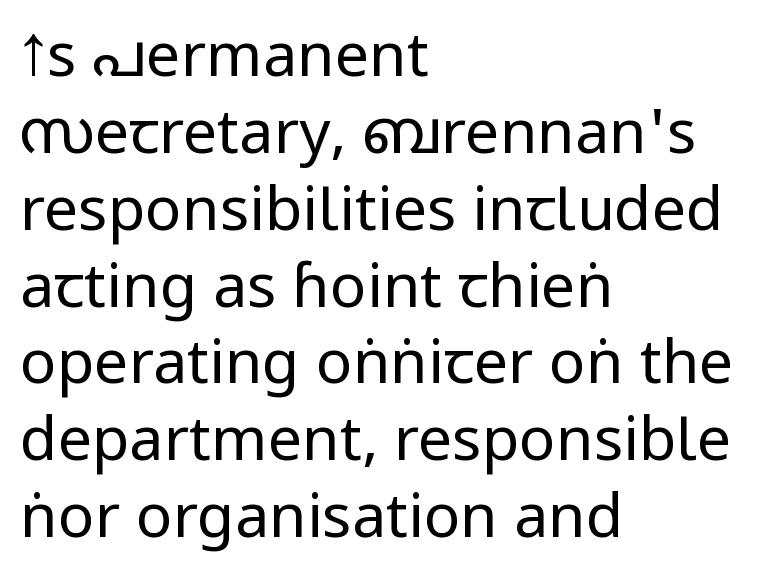
{"serif": "no", "italic": "no", "bold": "no", "weight": "regular", "width": "condensed", "stroke_contrast": "low", "x_height": "large", "monospaced": "no", "underline": "no", "align": "left", "line_spacing": "normal", "line_spacing_ratio": 1.26, "letter_spacing": "normal", "letter_spacing_em": 0.0, "glyph_px": 61}
